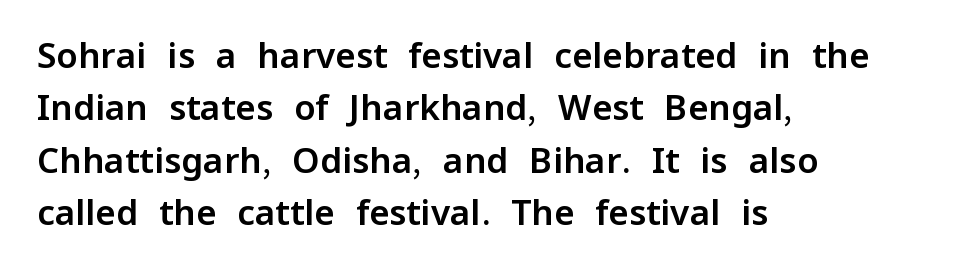
Nothing sits at the stroke ends, so this counts as sans-serif. This rendering features lettering with no underline. Nope, not italic — everything's standing straight. Compared with typical body copy, the letter spacing here is the same. A typesetter would call this leading conventional body-copy spacing. You could not count columns in this text — the font is proportionally spaced.
